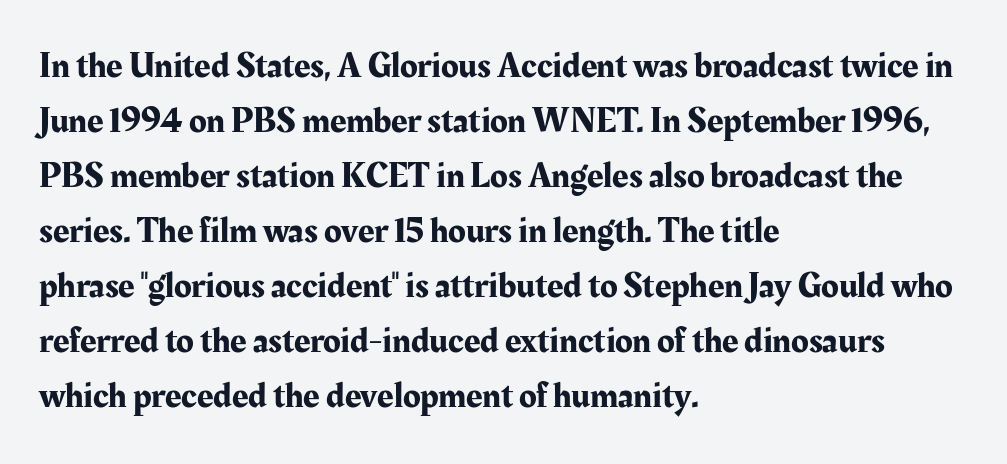
The image shows 36 px serif type, upright; set left-aligned, normal line spacing (1.53x), normal letter spacing, not underlined; medium stroke contrast and a medium x-height.
